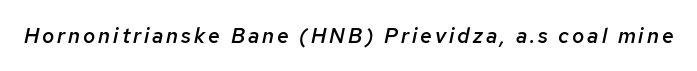
Q: Is the text bold? A: Semi-bold.
Q: Is the text italic (slanted)? A: Yes, it leans right by about 12 degrees.
Q: Is the text underlined? A: No.
